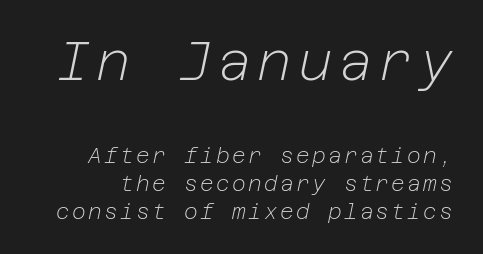
Q: Is the text bold? A: No.
Q: Is the text italic (slanted)? A: Yes, it leans right by about 12 degrees.
Q: Is the text underlined? A: No.
Q: Is the spacing between lines tight, normal or loose? A: Normal.
Q: Which block of text is set in a larger size, the first (top) or the second (bottom)? A: The first (top) one.
Q: Width (condensed, normal, or wide)? A: Normal.
Q: Stroke contrast? A: Low.
Q: x-height? A: Medium.
